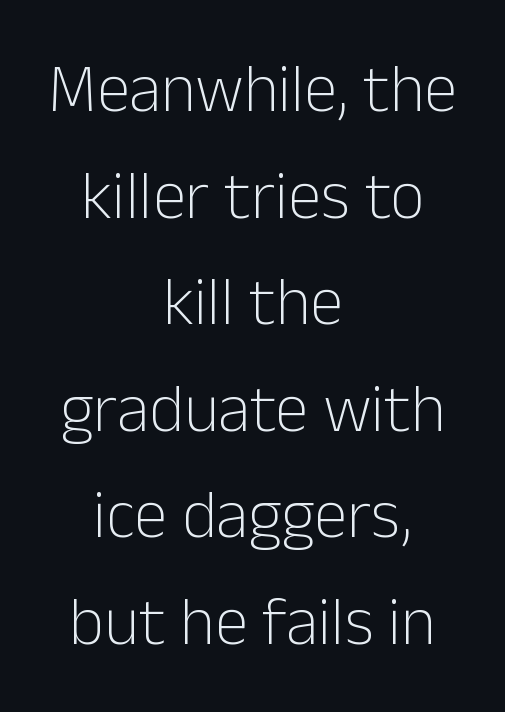
The image shows 67 px light sans-serif type, upright; set centered, normal line spacing (1.59x), normal letter spacing, not underlined; low stroke contrast and a medium x-height.
